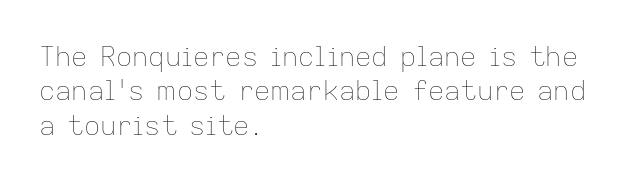
The letterforms sit at book weight or below. Honestly, the letter spacing is just normal — you wouldn't notice it. The type sits square on the baseline with zero lean. Unmarked baselines from the first word to the last. The text block is weighted toward the left margin, trailing off unevenly rightward. The designer left line spacing at the default.
